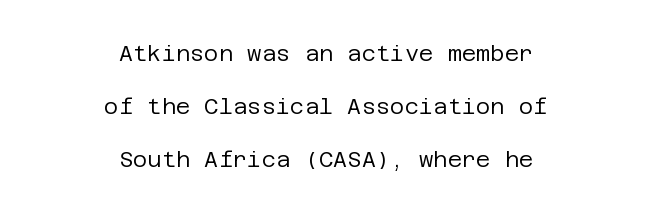
The image shows 22 px text type, upright; set centered, loose line spacing (2.41x), normal letter spacing, not underlined.
